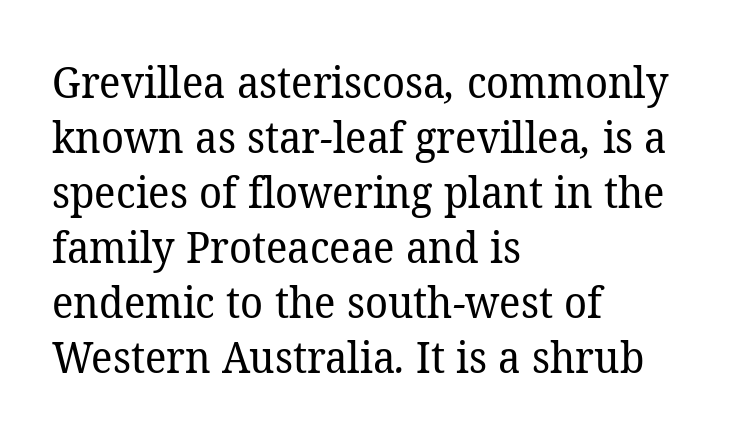
{"serif": "yes", "bold": "no", "weight": "regular", "width": "normal", "stroke_contrast": "low", "x_height": "medium", "monospaced": "no", "underline": "no", "align": "left", "line_spacing": "normal", "line_spacing_ratio": 1.28, "letter_spacing": "normal", "letter_spacing_em": 0.0, "glyph_px": 43}
